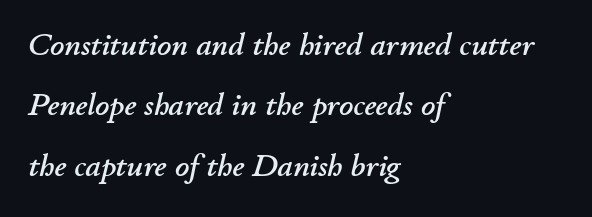
{"italic": "yes", "lean": "right", "slant_degrees": 11, "width": "normal", "stroke_contrast": "low", "x_height": "small", "monospaced": "no", "underline": "no", "align": "left", "line_spacing": "loose", "line_spacing_ratio": 1.95, "letter_spacing": "normal", "letter_spacing_em": 0.0, "glyph_px": 31}
